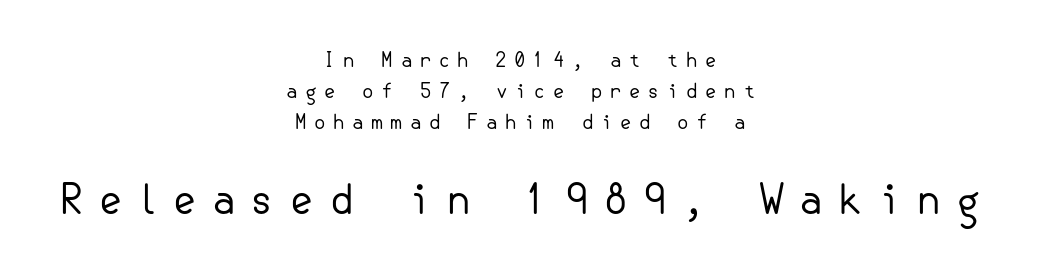
Block two is the big one; block one sits smaller above it. Observe the wide spacing: letters keep a clear distance from each other. Every stem runs plumb, perpendicular to the baseline. This block has exactly the height ordinary leading produces.
